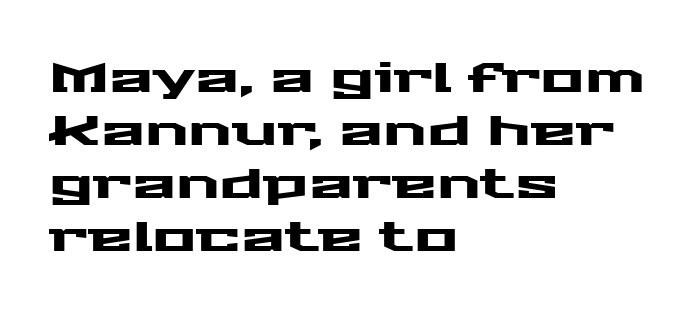
Beneath every word, the page is bare. You can tell it's not italic because the verticals are truly vertical. Honestly, the row spacing looks completely unremarkable. The gaps between neighbouring characters are ordinary and unremarkable. The passage shown is typed in a proportional face where columns would drift. Note: no serifs on the glyphs.
